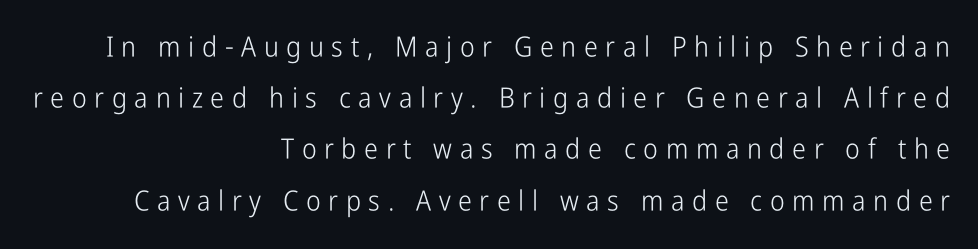
The image shows 28 px light, condensed sans-serif type, upright; set right-aligned, line spacing 1.83x, unusually wide letter spacing (+0.27 em), not underlined; low stroke contrast and a medium x-height.
